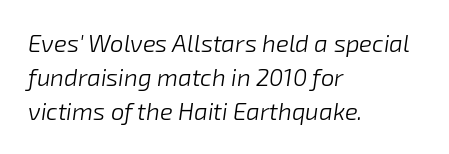
{"italic": "yes", "lean": "right", "slant_degrees": 8, "bold": "no", "underline": "no", "align": "left", "line_spacing": "normal", "line_spacing_ratio": 1.42, "letter_spacing": "normal", "letter_spacing_em": 0.0, "glyph_px": 24}
